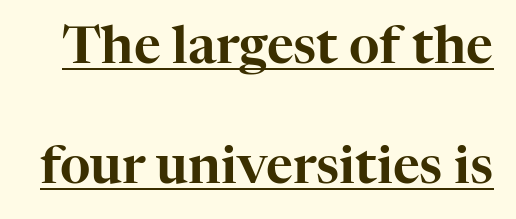
The face used here is proportionally spaced, like ordinary book or web type. Interline gaps are noticeably wide in this sample. The rendered words wear a rule along their underside. Rendered with straight, roman letterforms.
